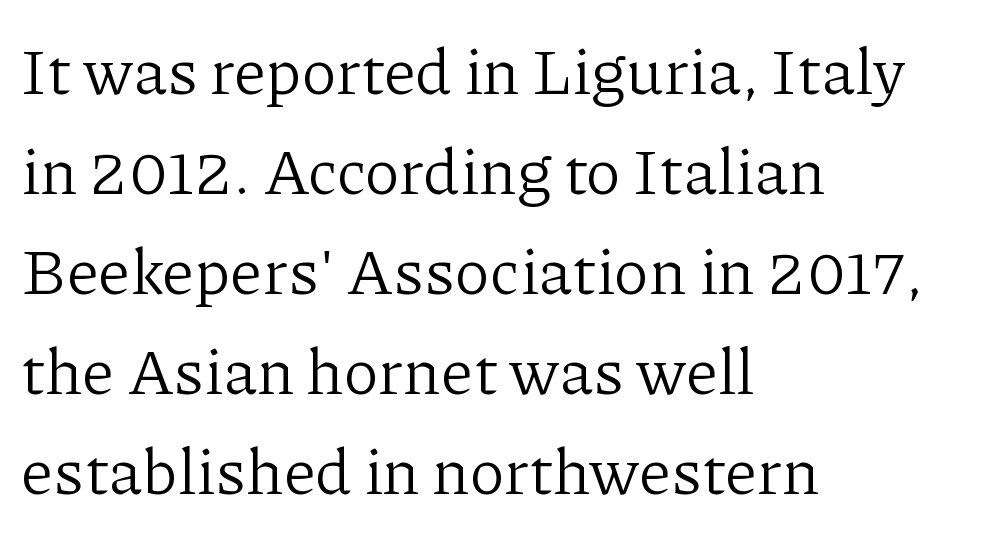
The image shows 65 px light serif type, upright; set left-aligned, normal line spacing (1.54x), normal letter spacing, not underlined; low stroke contrast and a medium x-height.
